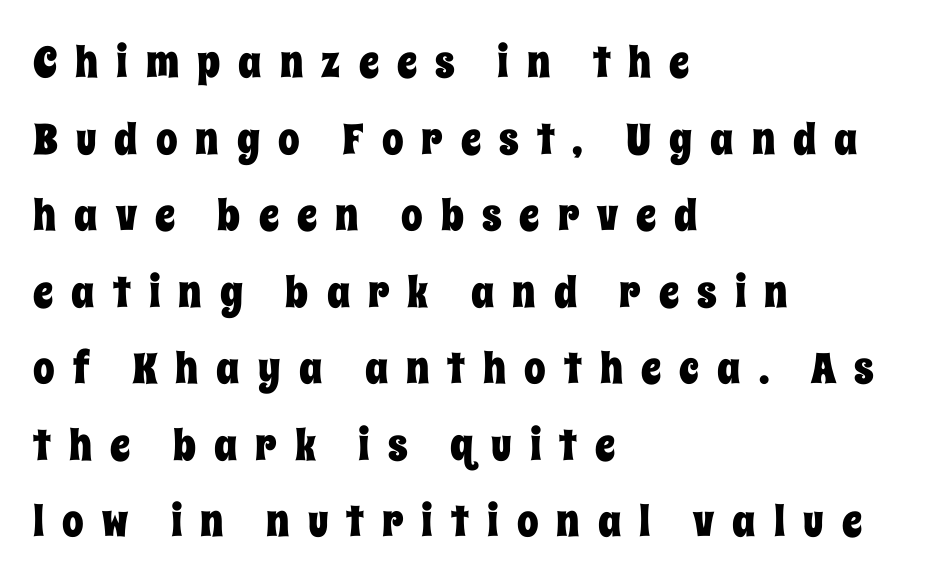
Q: Is the text italic (slanted)? A: No, it is upright.
Q: Is the text underlined? A: No.
Q: How is the paragraph aligned? A: Left-aligned.
Q: Is the spacing between letters normal or unusually wide? A: Unusually wide.
Q: Width (condensed, normal, or wide)? A: Condensed.
Q: Stroke contrast? A: Low.
Q: x-height? A: Large.
Q: Monospaced? A: No.
